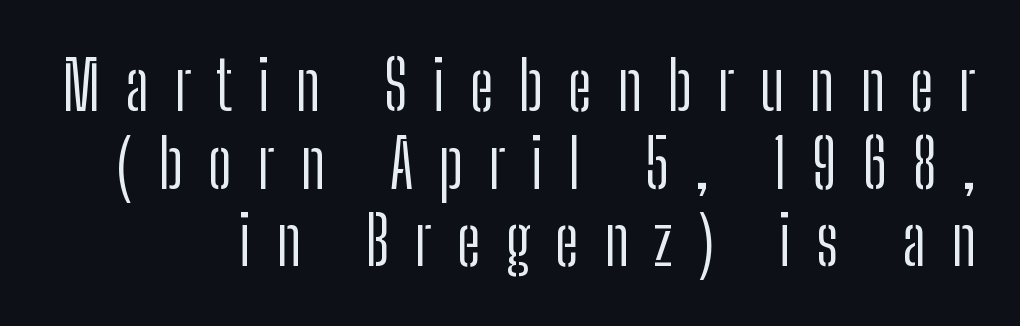
Quick note: underline off. Letters have the restrained weight of plain body copy at most. Regarding serifs, this sample does without them. Nope, not italic — everything's standing straight. The horizontal fit of the characters is loose and conspicuously gappy. The designer dialed line spacing down below the default.
